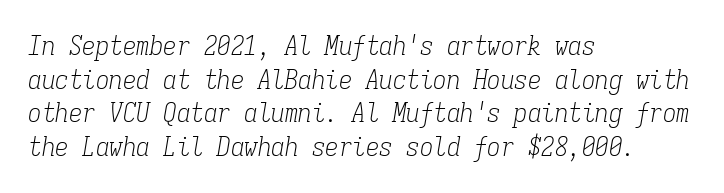
Designer's note — italics engaged. Glance below the letters and you will spot only blank space. Nobody touched the tracking dial on this one. Stem width sits at or under what a default text font uses.
